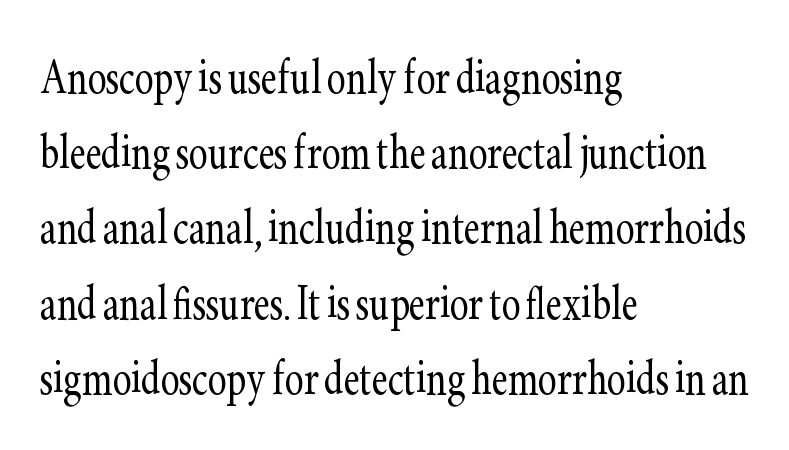
{"serif": "yes", "italic": "no", "bold": "no", "weight": "light", "width": "condensed", "stroke_contrast": "low", "x_height": "small", "monospaced": "no", "underline": "no", "align": "left", "line_spacing": "normal", "line_spacing_ratio": 1.32, "letter_spacing": "normal", "letter_spacing_em": 0.0, "glyph_px": 57}
